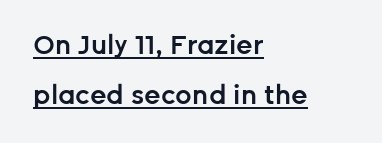
The image shows 26 px text type, upright; set left-aligned, loose line spacing (1.92x), normal letter spacing, underlined.
